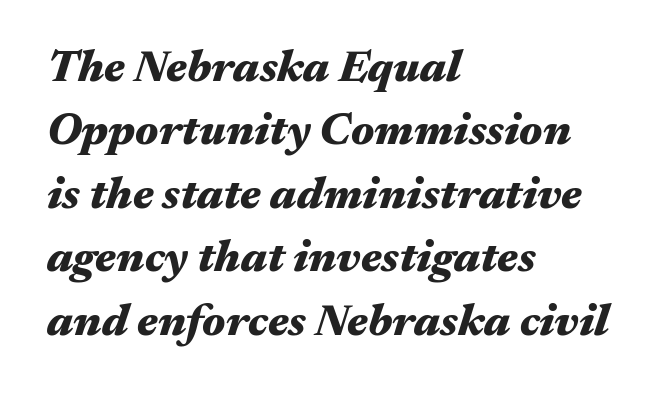
This sample has the flowing, uneven cadence of proportional lettering. In terms of weight, the rendering is a true, heavy bold. The passage is arranged the way most books set body copy — flush left. Whoever set this chose a conventional vertical rhythm. The whole block is typeset with a tilt. Descenders are the only things crossing below the line.
